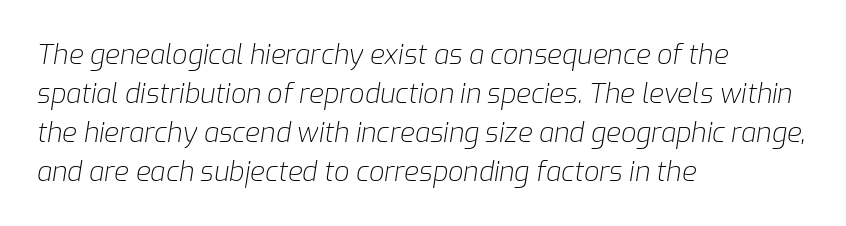
Which margin do the lines hug? The left one — the right edge is uneven. In terms of letterspacing, this is plain default setting. A typesetter would call this leading conventional body-copy spacing. If you drew a line through each stem, it would be angled. Summary of weight: not heavy and not bold. Type without underlining.
